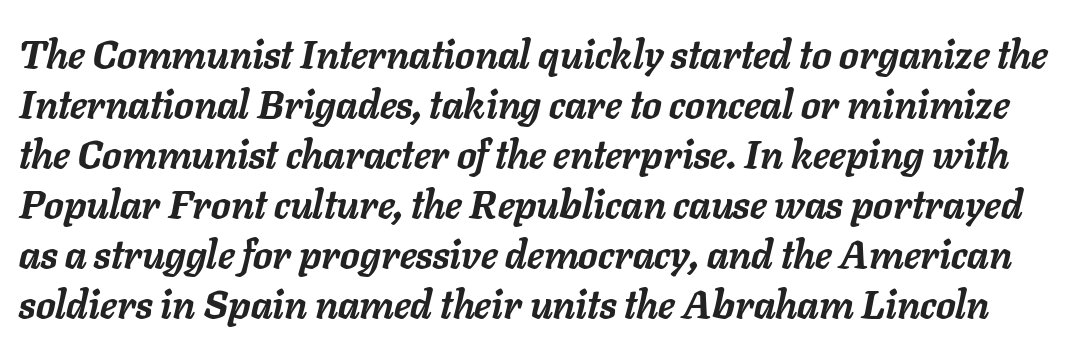
{"italic": "yes", "lean": "right", "slant_degrees": 11, "bold": "yes", "weight": "semibold", "width": "normal", "stroke_contrast": "low", "x_height": "medium", "monospaced": "no", "underline": "no", "line_spacing": "normal", "line_spacing_ratio": 1.28, "letter_spacing": "normal", "letter_spacing_em": 0.0, "glyph_px": 39}
